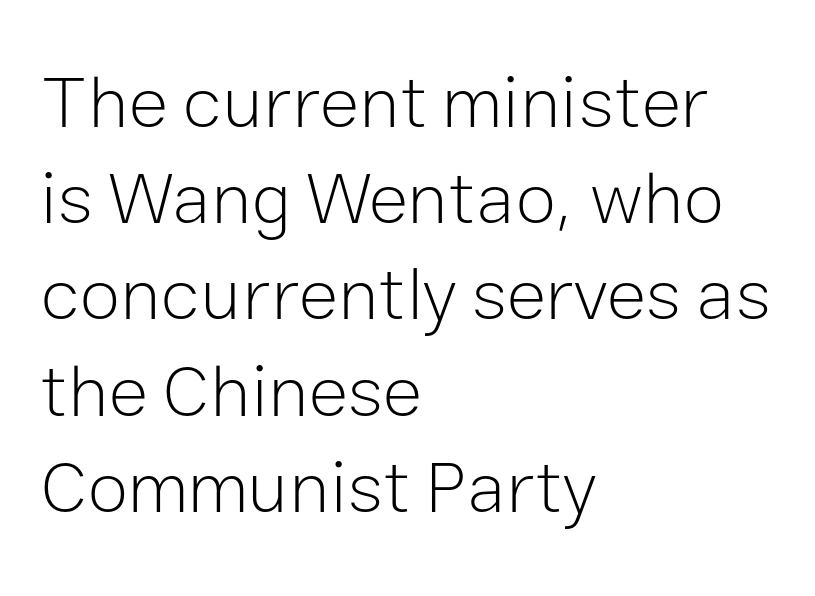
The image shows 74 px light sans-serif type, upright; set left-aligned, normal line spacing (1.3x), normal letter spacing, not underlined; low stroke contrast and a medium x-height.
